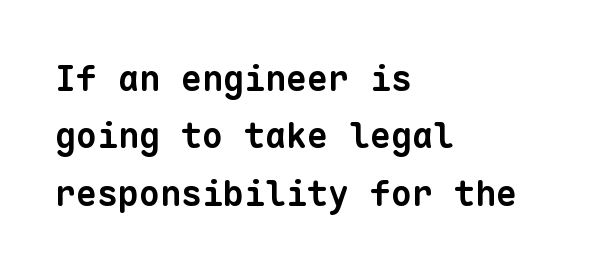
The image shows 35 px bold sans-serif type, monospaced; set left-aligned, normal line spacing (1.64x), normal letter spacing, not underlined; low stroke contrast and a medium x-height.
